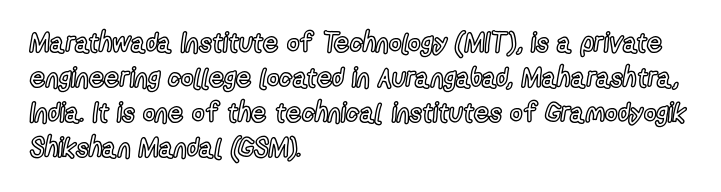
Q: Is the text italic (slanted)? A: Yes.
Q: Is the text underlined? A: No.
Q: How is the paragraph aligned? A: Left-aligned.
Q: Is the spacing between letters normal or unusually wide? A: Normal.
Q: Is the spacing between lines tight, normal or loose? A: Normal.
